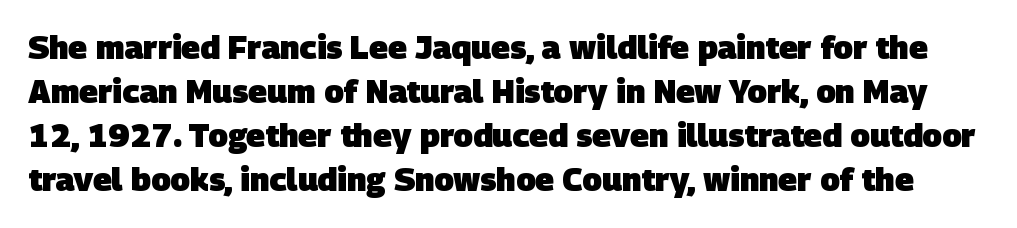
{"serif": "no", "bold": "yes", "weight": "heavy", "width": "normal", "stroke_contrast": "low", "x_height": "large", "monospaced": "no", "underline": "no", "line_spacing": "normal", "line_spacing_ratio": 1.38, "letter_spacing": "normal", "letter_spacing_em": 0.0, "glyph_px": 32}
